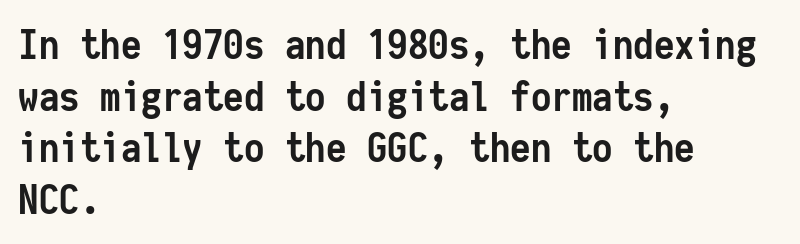
{"serif": "no", "italic": "no", "bold": "yes", "weight": "semibold", "width": "condensed", "stroke_contrast": "low", "x_height": "medium", "monospaced": "yes", "underline": "no", "align": "left", "line_spacing": "normal", "line_spacing_ratio": 1.26, "letter_spacing": "normal", "letter_spacing_em": 0.0, "glyph_px": 41}
